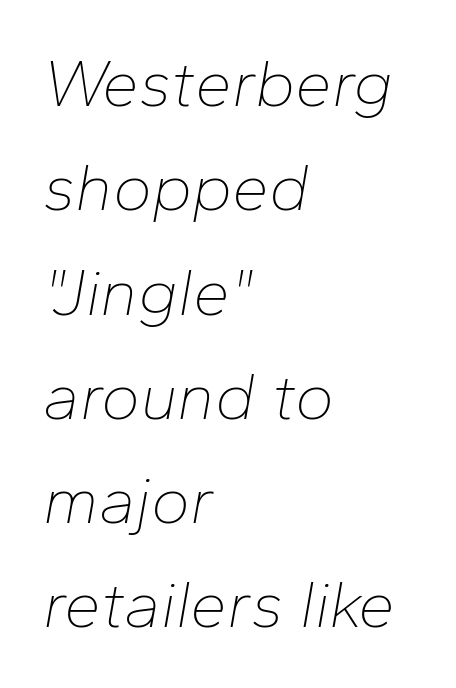
Leading matches the norm, producing a regular column. Spacing between characters is what you'd get straight out of the box. Caption: face not bold, strokes unweighted. Beneath every word, the page is bare.
